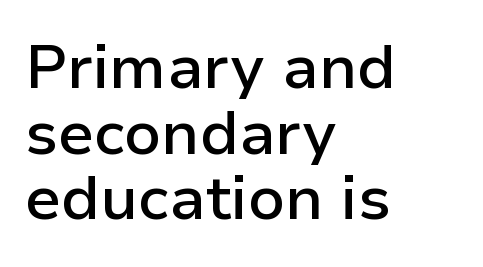
The image shows 62 px semibold sans-serif type, upright; set left-aligned, tight line spacing (1.06x), normal letter spacing, not underlined; low stroke contrast and a medium x-height.
